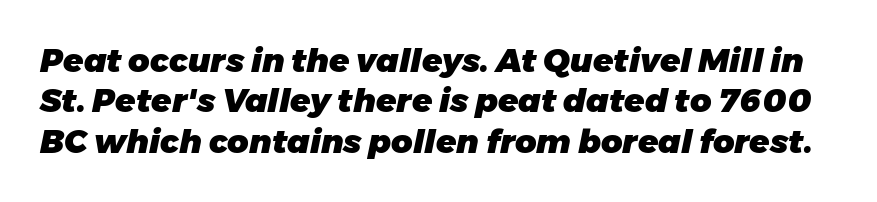
The image shows 33 px heavy type, italic (leaning right); set line spacing 1.22x, normal letter spacing, not underlined; low stroke contrast and a medium x-height.
